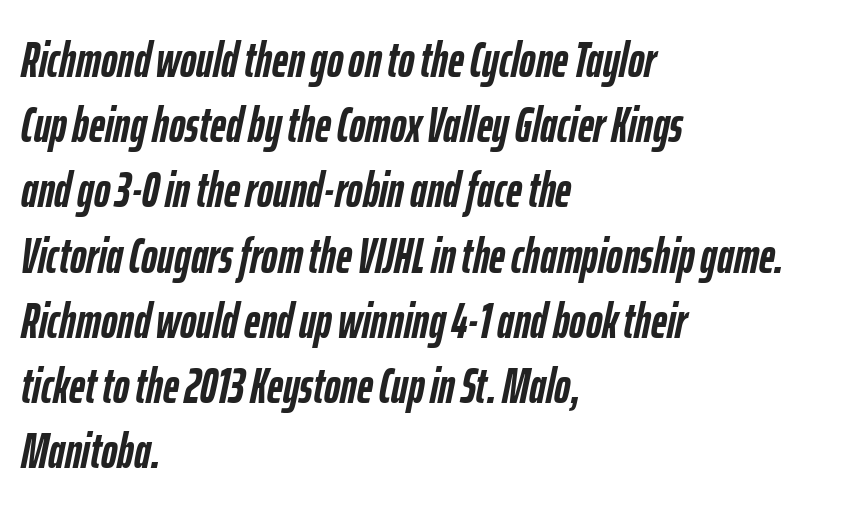
Nobody touched the tracking dial on this one. Line beginnings align vertically; line endings do not. Nobody drew a line under any word here. Normally led — the rows are evenly, conventionally spaced. Strokes here are thick enough to call this a true bold. Character widths vary here, with narrow letters taking less room than wide ones.
